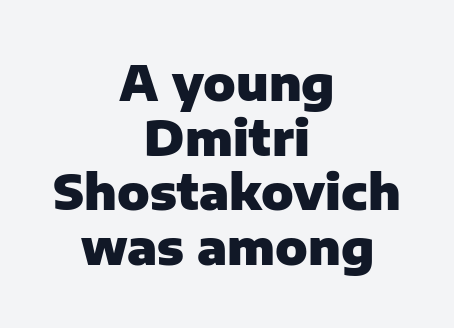
Q: Is the text bold? A: Yes.
Q: Is the text italic (slanted)? A: No, it is upright.
Q: Is the typeface a serif or a sans-serif typeface? A: Sans-serif.
Q: Is the text underlined? A: No.
Q: How is the paragraph aligned? A: Centered.
Q: Is the spacing between letters normal or unusually wide? A: Normal.
Q: Is the spacing between lines tight, normal or loose? A: Tight.
Q: Width (condensed, normal, or wide)? A: Normal.
Q: Stroke contrast? A: Low.
Q: x-height? A: Medium.
Q: Monospaced? A: No.
